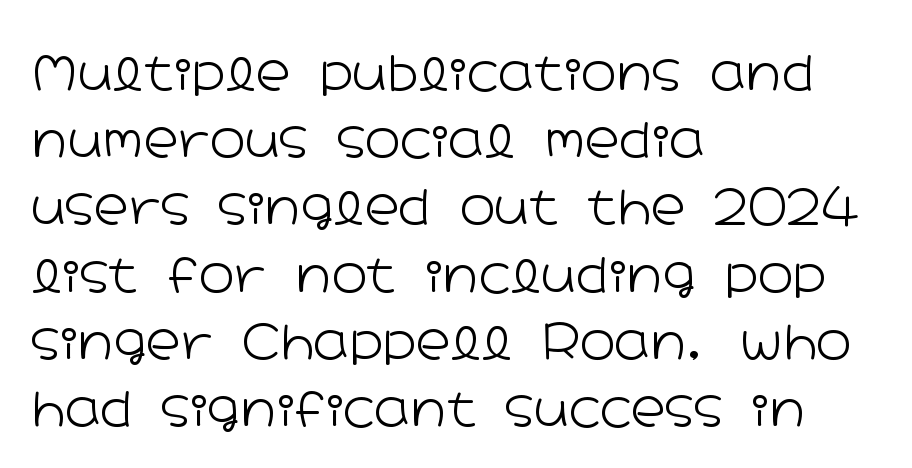
{"serif": "no", "italic": "no", "bold": "no", "weight": "light", "width": "wide", "stroke_contrast": "low", "x_height": "medium", "monospaced": "no", "underline": "no", "align": "left", "line_spacing": "normal", "line_spacing_ratio": 1.4, "letter_spacing": "normal", "letter_spacing_em": 0.0, "glyph_px": 48}
